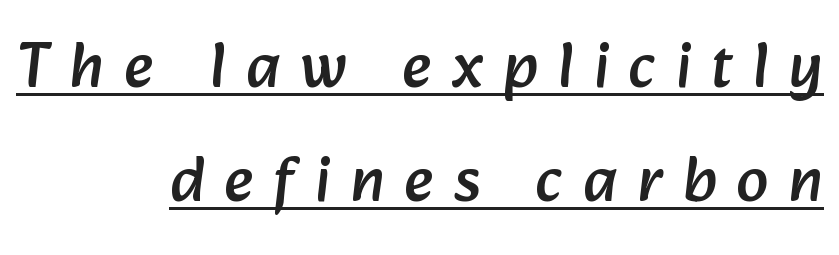
Q: Is the typeface a serif or a sans-serif typeface? A: Sans-serif.
Q: Is the text underlined? A: Yes.
Q: How is the paragraph aligned? A: Right-aligned.
Q: Is the spacing between letters normal or unusually wide? A: Unusually wide.
Q: Width (condensed, normal, or wide)? A: Normal.
Q: Stroke contrast? A: Low.
Q: x-height? A: Medium.
Q: Monospaced? A: No.
